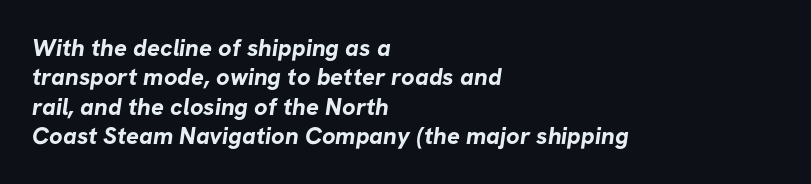
Q: Is the text bold? A: Yes.
Q: Is the text underlined? A: No.
Q: How is the paragraph aligned? A: Left-aligned.
Q: Is the spacing between letters normal or unusually wide? A: Normal.
